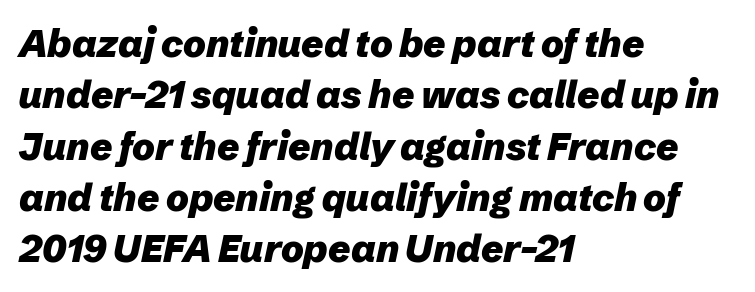
{"italic": "yes", "lean": "right", "slant_degrees": 12, "bold": "yes", "weight": "heavy", "width": "normal", "stroke_contrast": "low", "x_height": "medium", "monospaced": "no", "underline": "no", "align": "left", "line_spacing": "normal", "line_spacing_ratio": 1.35, "letter_spacing": "normal", "letter_spacing_em": 0.0, "glyph_px": 38}
